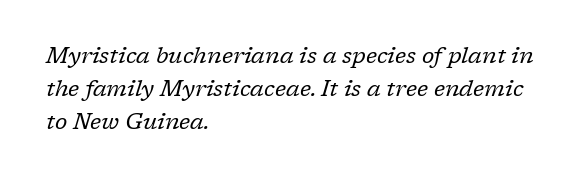
Is the type heavy? It reads as light-to-regular instead. Glyph-to-glyph distance matches everyday printed text. Descenders are the only things crossing below the line. Casual observation: everything's shoved over to the left. Posture: slanted. Reading down the column, the eye jumps a familiar distance to each next line.
